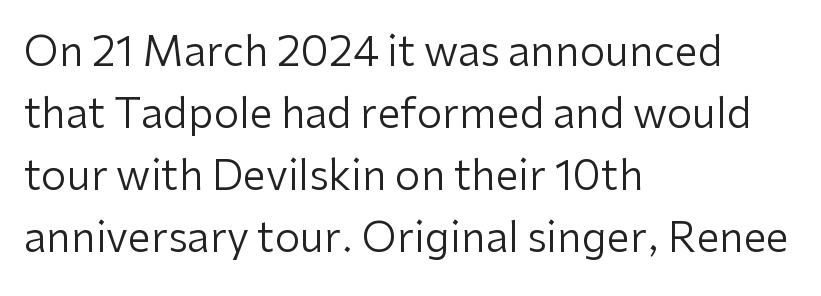
The image shows 41 px regular-weight sans-serif type, upright; set left-aligned, normal line spacing (1.51x), normal letter spacing, not underlined; low stroke contrast and a medium x-height.
